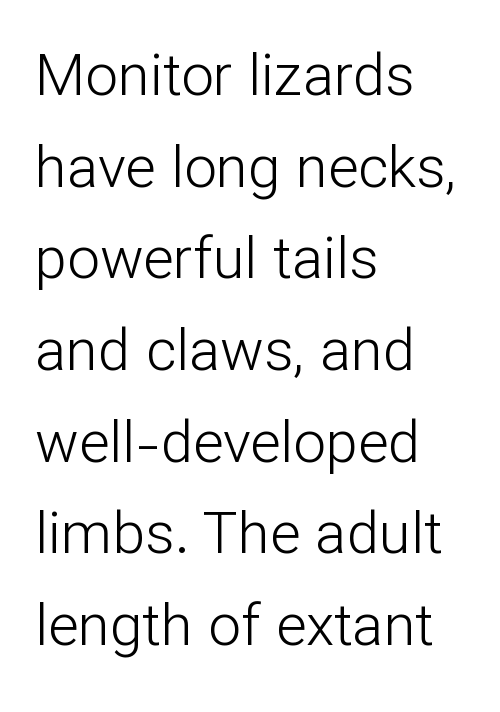
{"serif": "no", "italic": "no", "bold": "no", "weight": "light", "width": "normal", "stroke_contrast": "low", "x_height": "medium", "monospaced": "no", "underline": "no", "align": "left", "line_spacing": "normal", "line_spacing_ratio": 1.58, "letter_spacing": "normal", "letter_spacing_em": 0.0, "glyph_px": 58}
